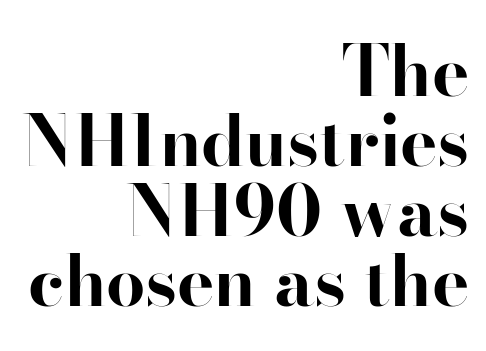
{"serif": "yes", "italic": "no", "bold": "yes", "weight": "bold", "width": "normal", "stroke_contrast": "high", "x_height": "small", "monospaced": "no", "underline": "no", "align": "right", "line_spacing": "tight", "line_spacing_ratio": 1.0, "letter_spacing": "normal", "letter_spacing_em": 0.0, "glyph_px": 70}
